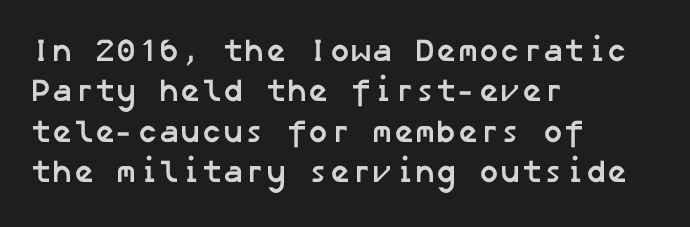
Q: Is the text bold? A: Yes.
Q: Is the typeface a serif or a sans-serif typeface? A: Sans-serif.
Q: Is the text underlined? A: No.
Q: How is the paragraph aligned? A: Left-aligned.
Q: Is the spacing between letters normal or unusually wide? A: Normal.
Q: Is the spacing between lines tight, normal or loose? A: Normal.
Q: Width (condensed, normal, or wide)? A: Normal.
Q: Stroke contrast? A: Low.
Q: x-height? A: Medium.
